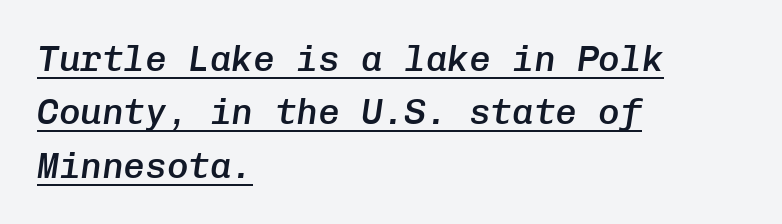
Q: Is the text bold? A: Semi-bold.
Q: Is the text italic (slanted)? A: Yes, it leans right by about 8 degrees.
Q: Is the text underlined? A: Yes.
Q: How is the paragraph aligned? A: Left-aligned.
Q: Is the spacing between letters normal or unusually wide? A: Normal.
Q: Is the spacing between lines tight, normal or loose? A: Normal.
Q: Width (condensed, normal, or wide)? A: Normal.
Q: Stroke contrast? A: Low.
Q: x-height? A: Medium.
Q: Monospaced? A: Yes.
